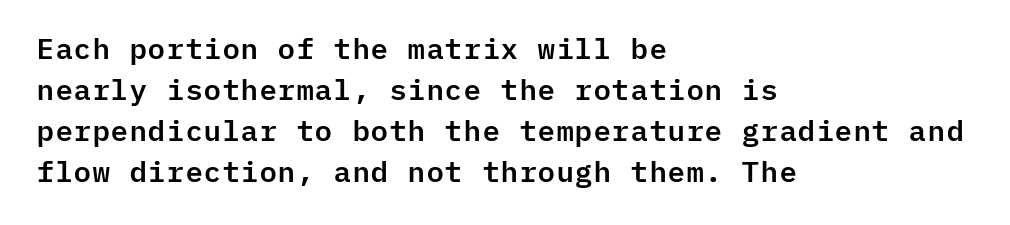
{"serif": "no", "italic": "no", "width": "normal", "stroke_contrast": "low", "x_height": "medium", "monospaced": "yes", "underline": "no", "align": "left", "line_spacing": "normal", "line_spacing_ratio": 1.41, "letter_spacing": "normal", "letter_spacing_em": 0.0, "glyph_px": 29}
